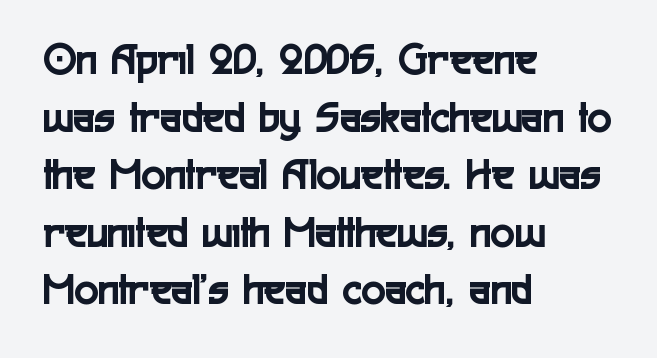
{"serif": "no", "italic": "no", "width": "condensed", "x_height": "medium", "monospaced": "no", "underline": "no", "align": "left", "line_spacing": "normal", "line_spacing_ratio": 1.28, "letter_spacing": "normal", "letter_spacing_em": 0.0, "glyph_px": 45}
